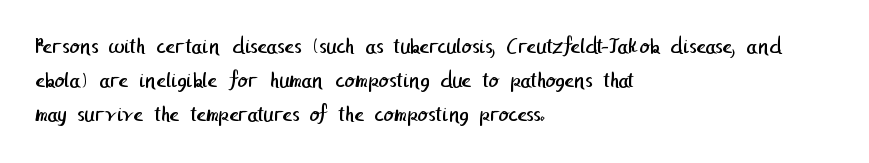
{"bold": "no", "underline": "no", "align": "left", "line_spacing": "normal", "line_spacing_ratio": 1.48, "letter_spacing": "normal", "letter_spacing_em": 0.0, "glyph_px": 23}
